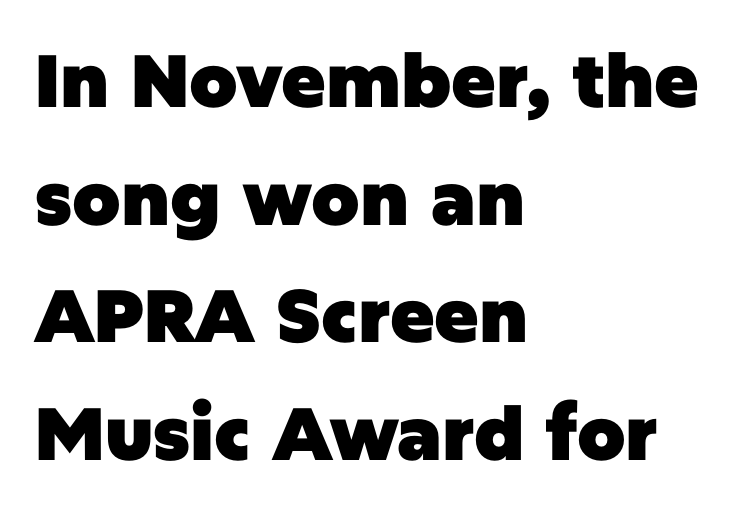
Q: Is the text bold? A: Yes.
Q: Is the text italic (slanted)? A: No, it is upright.
Q: Is the typeface a serif or a sans-serif typeface? A: Sans-serif.
Q: Is the text underlined? A: No.
Q: How is the paragraph aligned? A: Left-aligned.
Q: Is the spacing between letters normal or unusually wide? A: Normal.
Q: Is the spacing between lines tight, normal or loose? A: Normal.
Q: Width (condensed, normal, or wide)? A: Normal.
Q: Stroke contrast? A: Low.
Q: x-height? A: Large.
Q: Monospaced? A: No.
